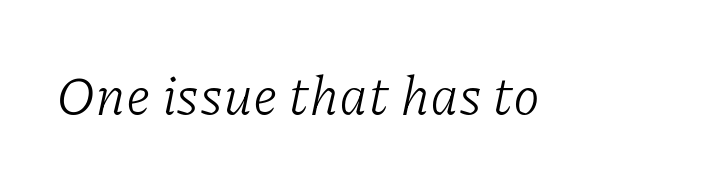
The image shows 54 px light serif type, italic (leaning right); set normal letter spacing, not underlined; low stroke contrast and a medium x-height.
